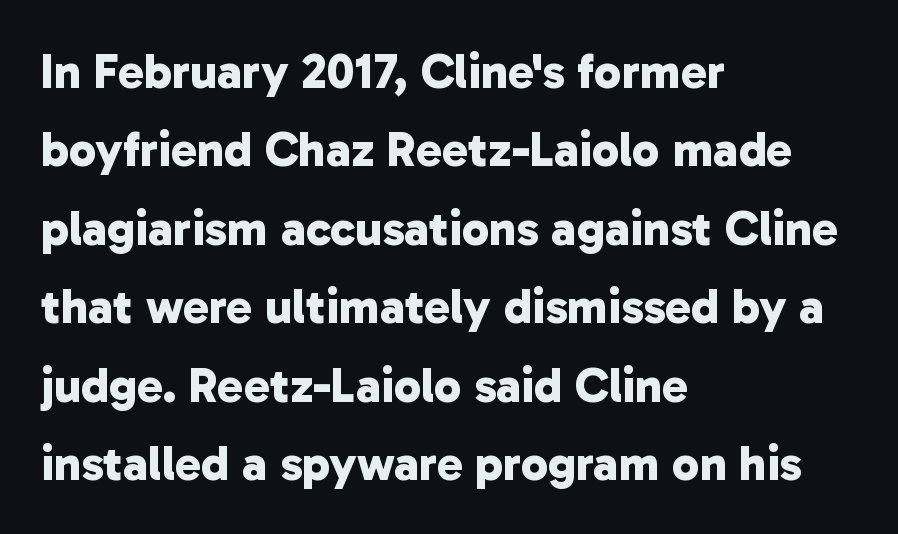
Q: Is the text bold? A: Yes.
Q: Is the typeface a serif or a sans-serif typeface? A: Sans-serif.
Q: Is the text underlined? A: No.
Q: How is the paragraph aligned? A: Left-aligned.
Q: Is the spacing between letters normal or unusually wide? A: Normal.
Q: Is the spacing between lines tight, normal or loose? A: Normal.
Q: Width (condensed, normal, or wide)? A: Normal.
Q: Stroke contrast? A: Low.
Q: x-height? A: Medium.
Q: Monospaced? A: No.
